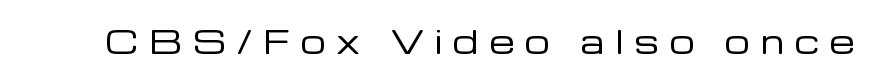
{"serif": "no", "italic": "no", "bold": "no", "weight": "regular", "width": "normal", "stroke_contrast": "low", "x_height": "medium", "monospaced": "no", "underline": "no", "letter_spacing": "wide", "letter_spacing_em": 0.34, "glyph_px": 32}
